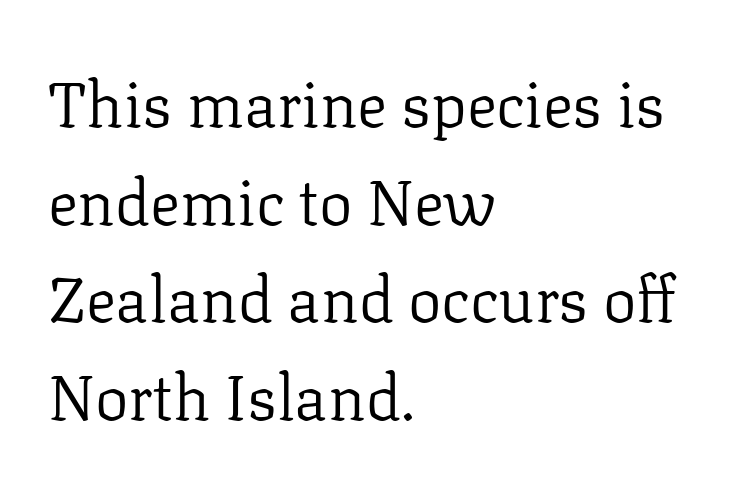
Is the letter spacing exaggerated? No — it looks like the ordinary default. The rendering shows small feet on the letterforms — a serif design. This sample has the flowing, uneven cadence of proportional lettering. This reads as an unemphasized weight, regular at the heaviest.
